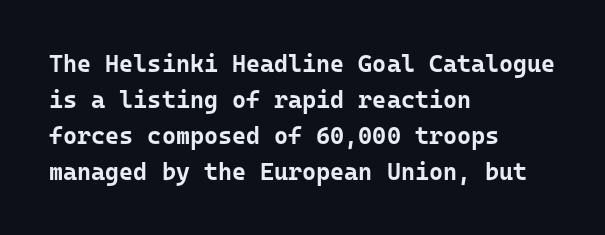
These lines are set flush left with a ragged right edge. Upright lettering throughout. Compared with typical body copy, the letter spacing here is the same. The line-height multiplier appears to be the usual default.
